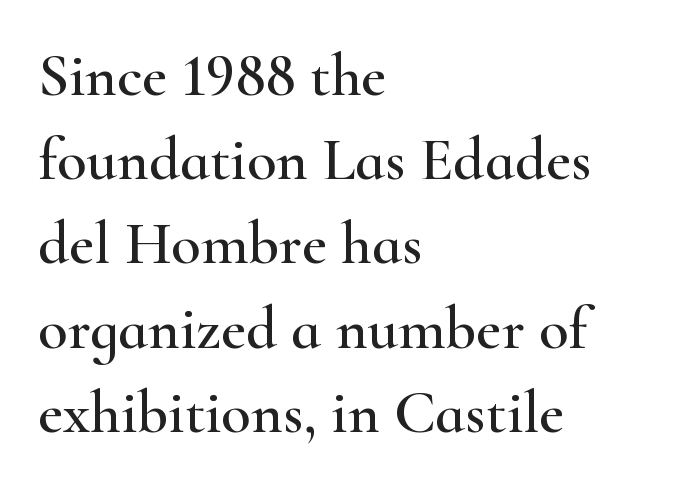
The image shows 61 px wide serif type, upright; set left-aligned, normal line spacing (1.38x), normal letter spacing, not underlined; high stroke contrast and a small x-height.
